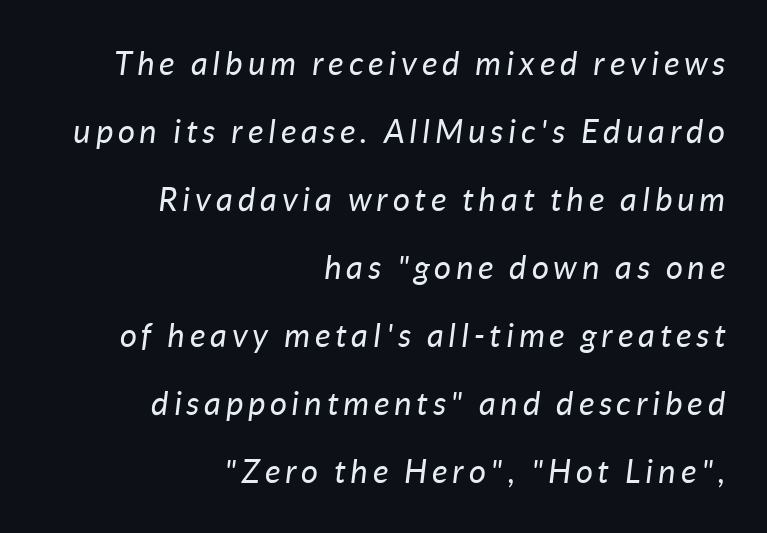
{"italic": "yes", "lean": "right", "slant_degrees": 7, "bold": "no", "weight": "regular", "width": "normal", "stroke_contrast": "low", "x_height": "medium", "monospaced": "no", "underline": "no", "align": "right", "line_spacing": "loose", "line_spacing_ratio": 2.06, "glyph_px": 33}
